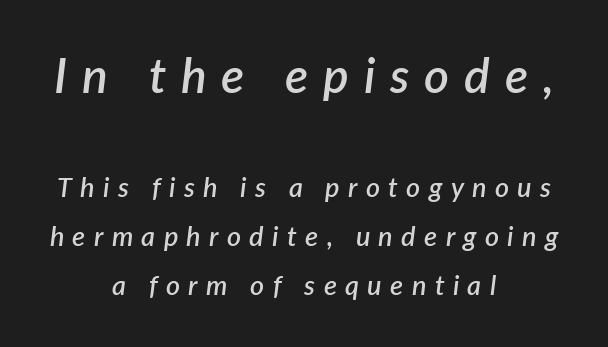
{"italic": "yes", "lean": "right", "slant_degrees": 7, "bold": "semi", "weight": "semibold", "width": "normal", "stroke_contrast": "low", "x_height": "medium", "monospaced": "no", "underline": "no", "align": "center", "line_spacing_ratio": 1.81, "letter_spacing": "wide", "letter_spacing_em": 0.31, "larger_block": "first", "size_ratio": 1.78, "glyph_px": 48}
